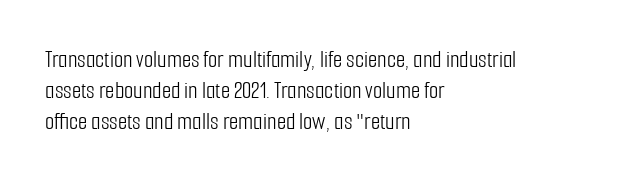
{"italic": "no", "bold": "no", "underline": "no", "align": "left", "line_spacing": "normal", "line_spacing_ratio": 1.3, "letter_spacing": "normal", "letter_spacing_em": 0.0, "glyph_px": 24}
